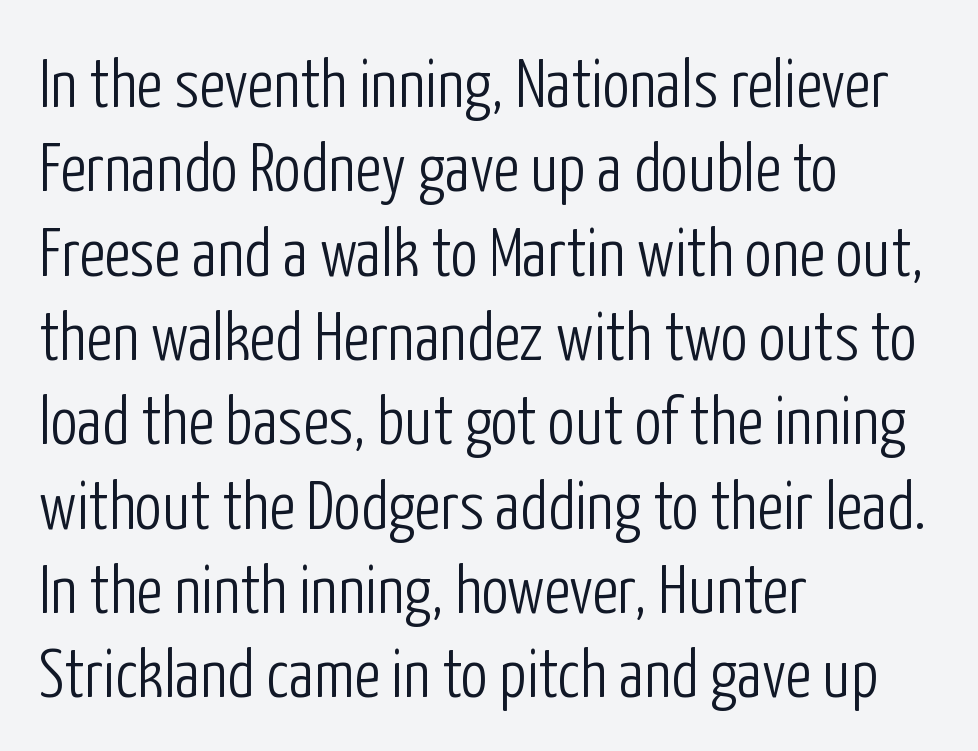
{"serif": "no", "italic": "no", "bold": "no", "weight": "light", "width": "condensed", "stroke_contrast": "low", "x_height": "medium", "monospaced": "no", "underline": "no", "align": "left", "line_spacing_ratio": 1.24, "letter_spacing": "normal", "letter_spacing_em": 0.0, "glyph_px": 68}
